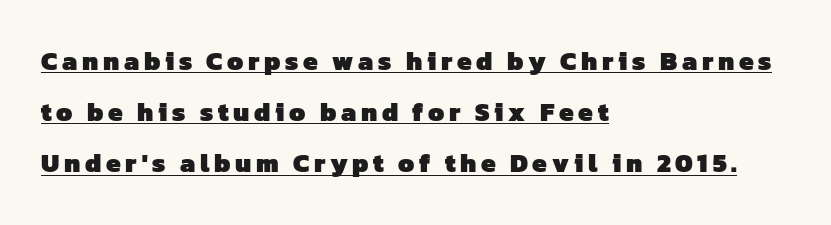
Q: Is the text bold? A: Yes.
Q: Is the text underlined? A: Yes.
Q: How is the paragraph aligned? A: Left-aligned.
Q: Is the spacing between lines tight, normal or loose? A: Loose.
